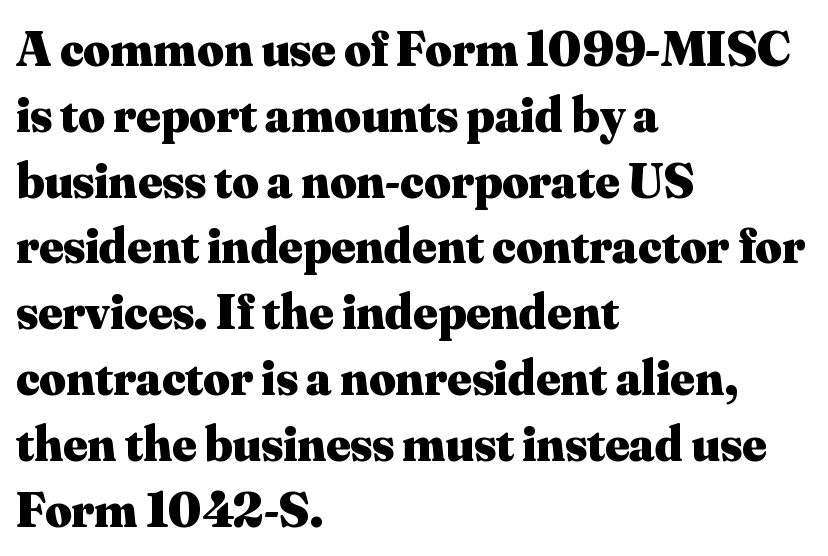
Caption: multi-line text, flush left, ragged right. On the weight axis this lands at bold, roughly 700. The passage shown is not underscored anywhere. This sample has the flowing, uneven cadence of proportional lettering. Is there any slant? The stems are plumb. Typographically, this falls in the serif category.
